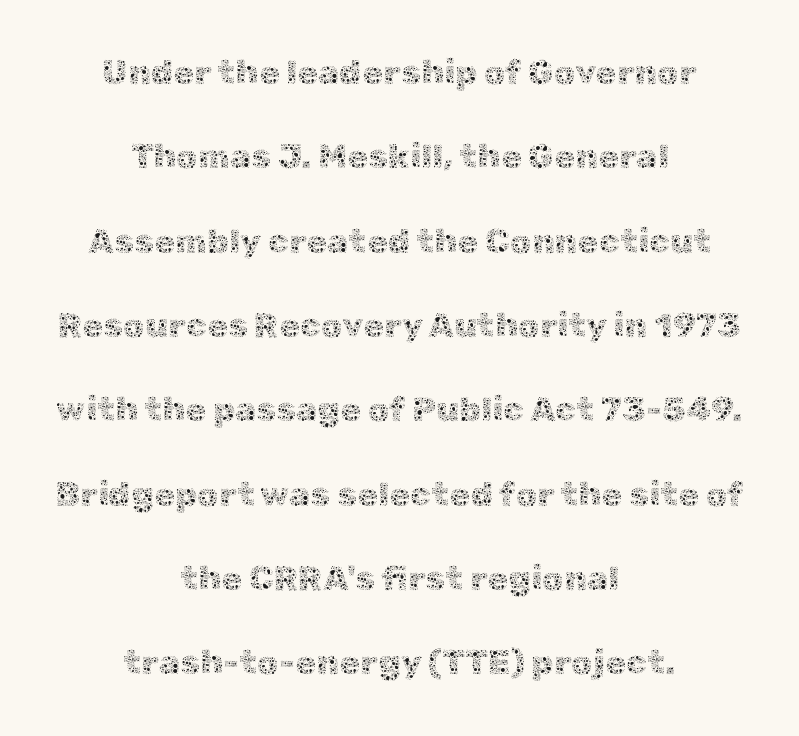
{"italic": "no", "bold": "no", "weight": "thin", "width": "normal", "x_height": "medium", "monospaced": "no", "underline": "no", "align": "center", "line_spacing": "loose", "line_spacing_ratio": 2.48, "letter_spacing": "normal", "letter_spacing_em": 0.0, "glyph_px": 34}
